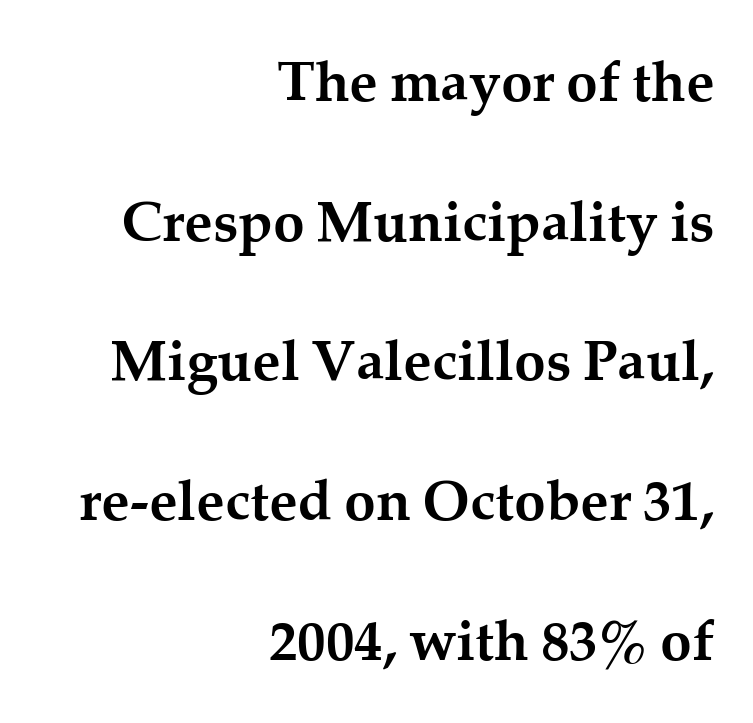
Do the characters align in a grid? No, the font is proportional. The space beneath each line is pristine and unruled. This is the regular roman posture of the typeface. The rendering shows small feet on the letterforms — a serif design. Short note: letters normally spaced.
